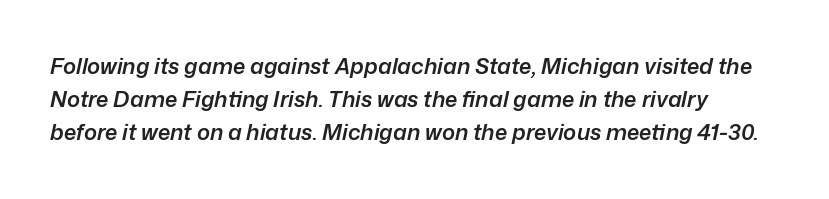
Q: Is the text bold? A: Semi-bold.
Q: Is the text italic (slanted)? A: Yes, it leans right by about 12 degrees.
Q: Is the text underlined? A: No.
Q: Is the spacing between letters normal or unusually wide? A: Normal.
Q: Is the spacing between lines tight, normal or loose? A: Normal.
